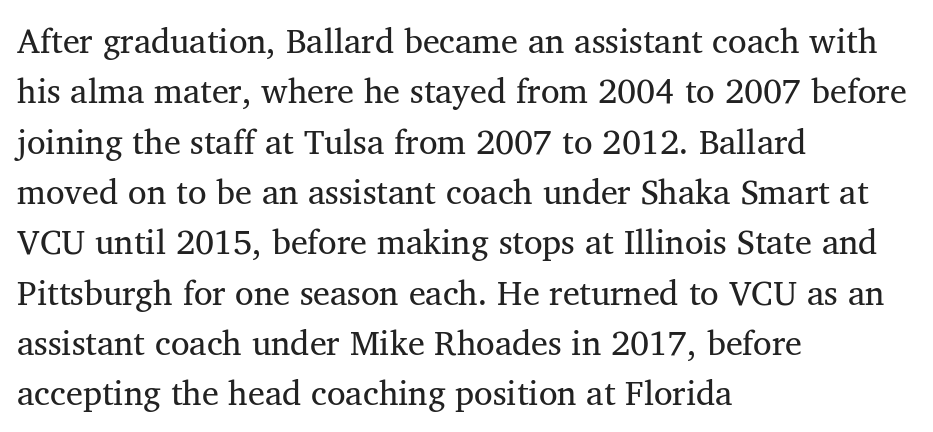
{"serif": "yes", "bold": "no", "weight": "regular", "width": "normal", "stroke_contrast": "medium", "x_height": "medium", "monospaced": "no", "underline": "no", "align": "left", "line_spacing": "normal", "line_spacing_ratio": 1.48, "letter_spacing": "normal", "letter_spacing_em": 0.0, "glyph_px": 34}
